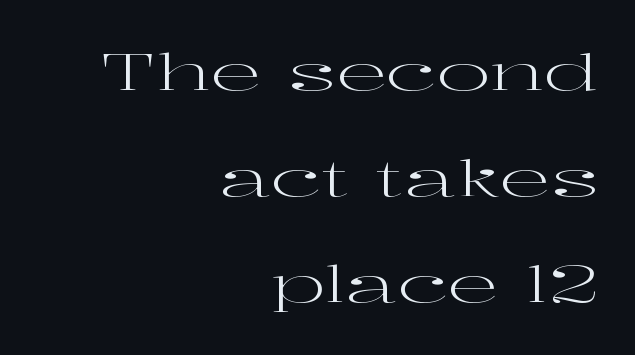
The image shows 51 px regular-weight, wide serif type, upright; set right-aligned, loose line spacing (2.08x), normal letter spacing, not underlined; high stroke contrast and a medium x-height.
